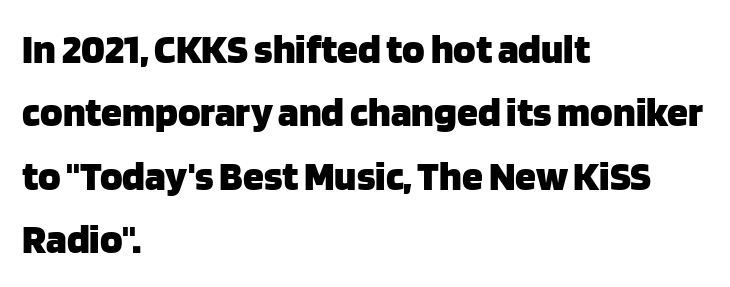
Q: Is the text bold? A: Yes.
Q: Is the text italic (slanted)? A: No, it is upright.
Q: Is the typeface a serif or a sans-serif typeface? A: Sans-serif.
Q: Is the text underlined? A: No.
Q: How is the paragraph aligned? A: Left-aligned.
Q: Is the spacing between letters normal or unusually wide? A: Normal.
Q: Is the spacing between lines tight, normal or loose? A: Normal.
Q: Width (condensed, normal, or wide)? A: Normal.
Q: Stroke contrast? A: Low.
Q: x-height? A: Large.
Q: Monospaced? A: No.
